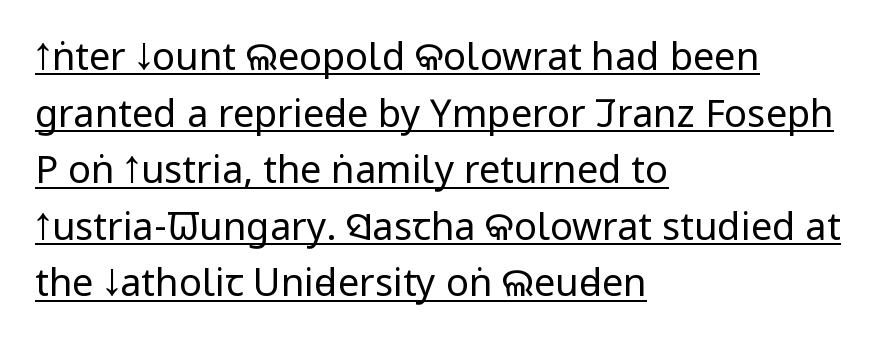
{"serif": "no", "italic": "no", "bold": "no", "weight": "regular", "width": "condensed", "stroke_contrast": "low", "x_height": "large", "monospaced": "no", "underline": "yes", "align": "left", "line_spacing": "normal", "line_spacing_ratio": 1.49, "letter_spacing": "normal", "letter_spacing_em": 0.0, "glyph_px": 38}
